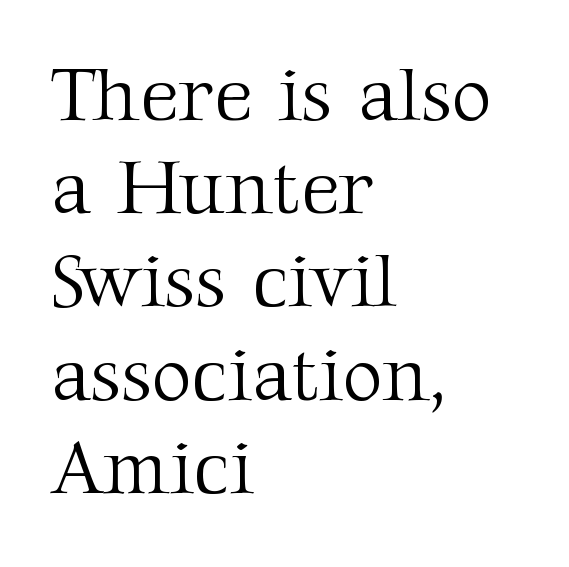
The typesetter chose a ragged-right arrangement here. Small tapered or slab feet sit at the stroke ends, so this counts as serif. Characters remain perfectly vertical along every line. Honestly, there is no underline to notice here at all. The cut favours lightness, reaching ordinary text weight at its darkest. These lines are rendered in a variable-pitch font.
